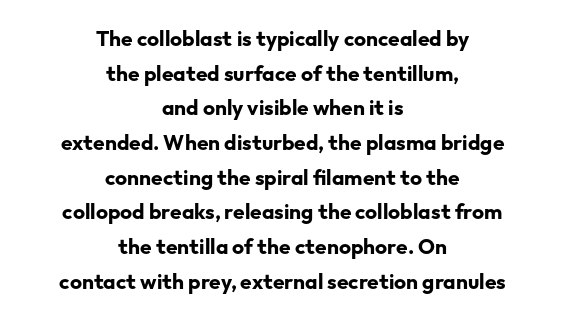
The image shows 21 px bold type, upright; set centered, normal line spacing (1.65x), normal letter spacing, not underlined.
